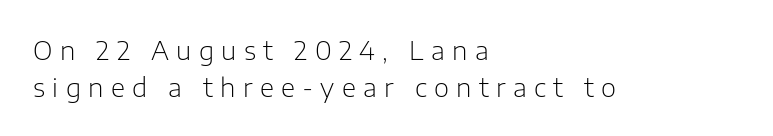
Q: Is the text bold? A: No.
Q: Is the text italic (slanted)? A: No, it is upright.
Q: Is the text underlined? A: No.
Q: How is the paragraph aligned? A: Left-aligned.
Q: Is the spacing between letters normal or unusually wide? A: Unusually wide.
Q: Is the spacing between lines tight, normal or loose? A: Normal.
